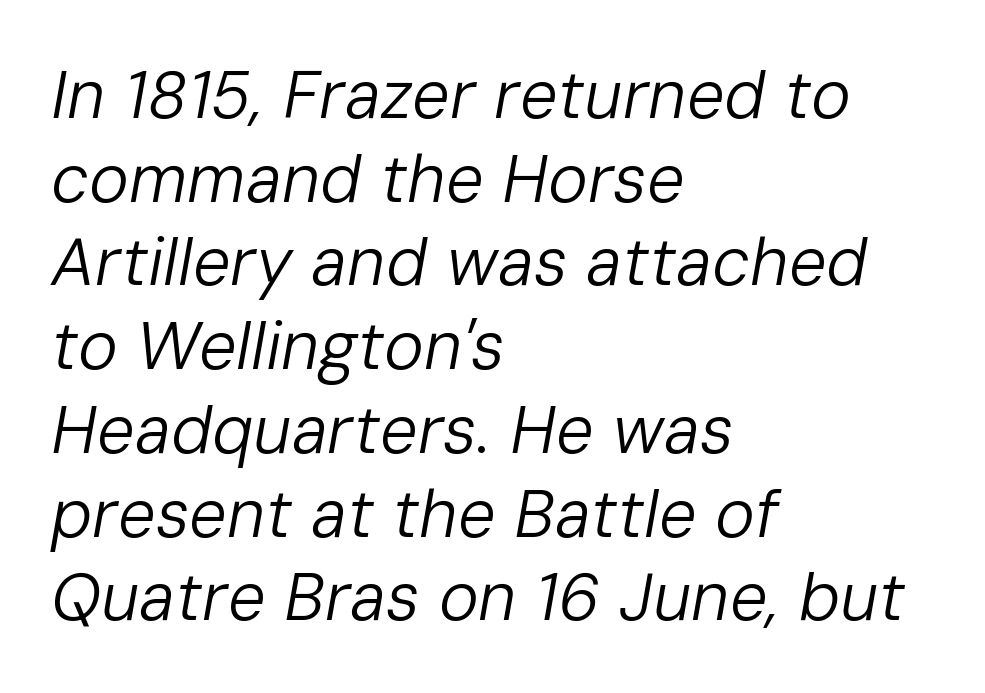
Q: Is the text bold? A: No.
Q: Is the text italic (slanted)? A: Yes, it leans right by about 10 degrees.
Q: Is the text underlined? A: No.
Q: How is the paragraph aligned? A: Left-aligned.
Q: Is the spacing between letters normal or unusually wide? A: Normal.
Q: Is the spacing between lines tight, normal or loose? A: Normal.
Q: Width (condensed, normal, or wide)? A: Normal.
Q: Stroke contrast? A: Low.
Q: x-height? A: Medium.
Q: Monospaced? A: No.
